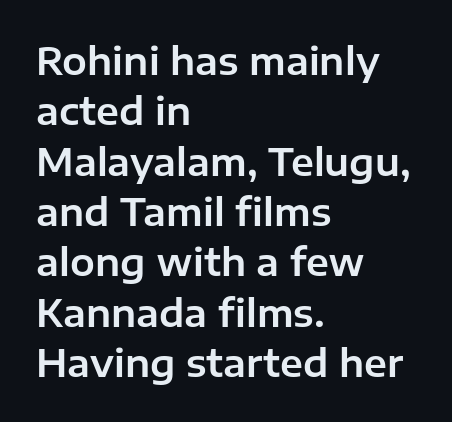
The image shows 37 px sans-serif type, upright; set left-aligned, normal line spacing (1.36x), normal letter spacing, not underlined; low stroke contrast and a medium x-height.
